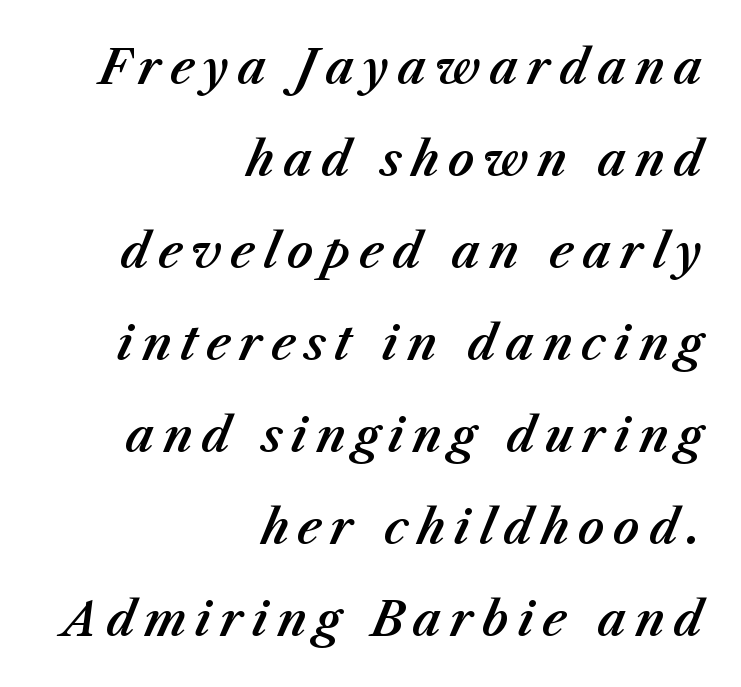
{"italic": "yes", "lean": "right", "slant_degrees": 23, "width": "normal", "stroke_contrast": "medium", "x_height": "medium", "monospaced": "no", "underline": "no", "align": "right", "line_spacing": "loose", "line_spacing_ratio": 2.0, "glyph_px": 46}
